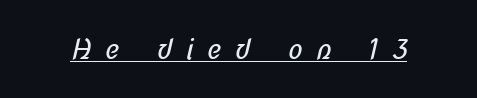
{"serif": "no", "bold": "no", "weight": "regular", "width": "condensed", "stroke_contrast": "low", "x_height": "medium", "monospaced": "no", "underline": "yes", "letter_spacing": "wide", "letter_spacing_em": 0.46, "glyph_px": 28}
